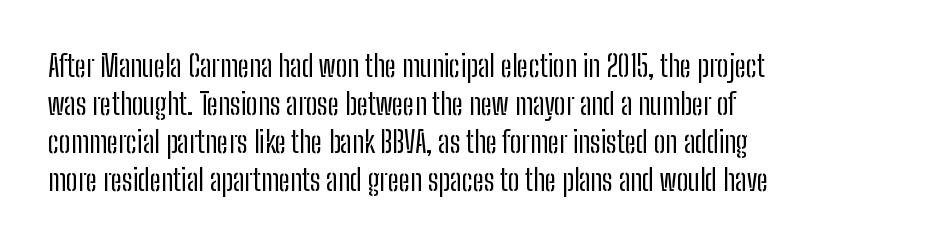
{"serif": "no", "italic": "no", "bold": "no", "weight": "regular", "width": "condensed", "stroke_contrast": "low", "x_height": "medium", "monospaced": "no", "underline": "no", "align": "left", "line_spacing": "normal", "line_spacing_ratio": 1.31, "letter_spacing": "normal", "letter_spacing_em": 0.0, "glyph_px": 29}
